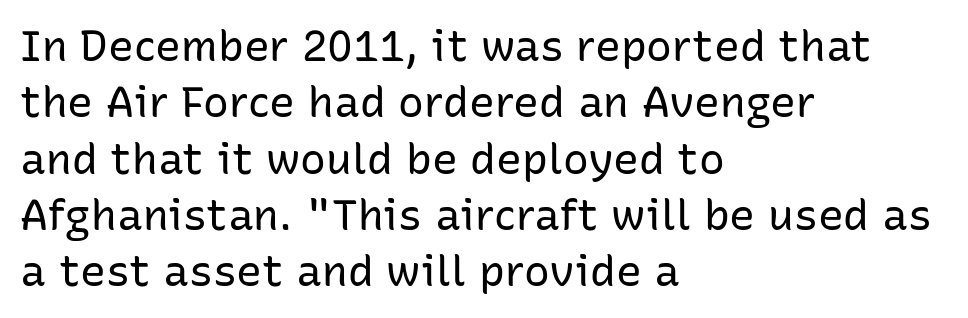
Q: Is the text bold? A: No.
Q: Is the text italic (slanted)? A: No, it is upright.
Q: Is the typeface a serif or a sans-serif typeface? A: Sans-serif.
Q: Is the text underlined? A: No.
Q: How is the paragraph aligned? A: Left-aligned.
Q: Is the spacing between letters normal or unusually wide? A: Normal.
Q: Is the spacing between lines tight, normal or loose? A: Normal.
Q: Width (condensed, normal, or wide)? A: Normal.
Q: Stroke contrast? A: Low.
Q: x-height? A: Medium.
Q: Monospaced? A: No.
